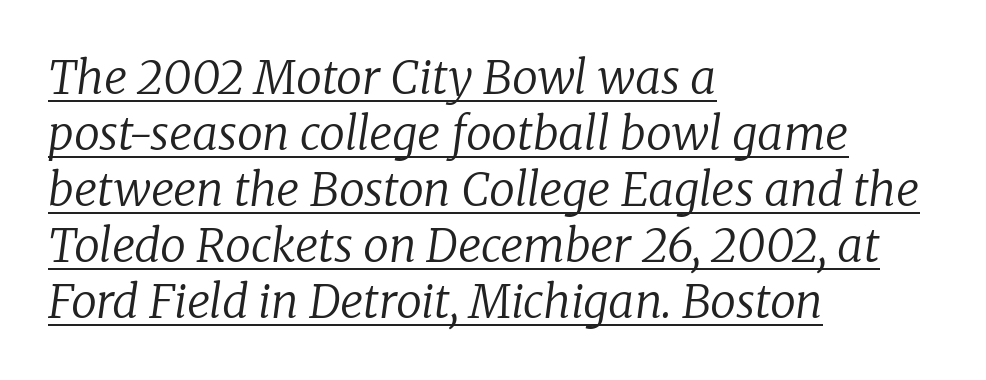
Q: Is the text bold? A: No.
Q: Is the text italic (slanted)? A: Yes, it leans right by about 8 degrees.
Q: Is the typeface a serif or a sans-serif typeface? A: Serif.
Q: Is the text underlined? A: Yes.
Q: How is the paragraph aligned? A: Left-aligned.
Q: Is the spacing between letters normal or unusually wide? A: Normal.
Q: Width (condensed, normal, or wide)? A: Normal.
Q: Stroke contrast? A: Low.
Q: x-height? A: Medium.
Q: Monospaced? A: No.
